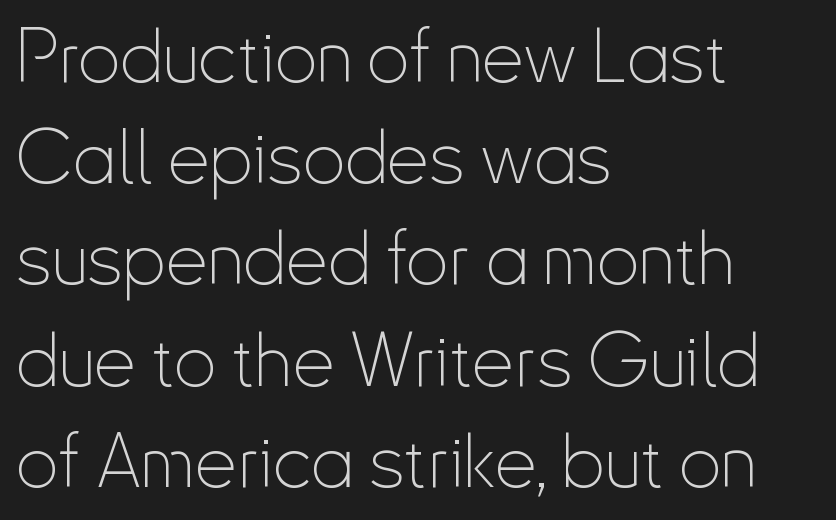
The weight would be labelled regular, book, light, or lighter still. A typesetter would call this proportional, since set widths differ per character. Italic: no, the glyphs are upright roman. Alignment: flush left.
